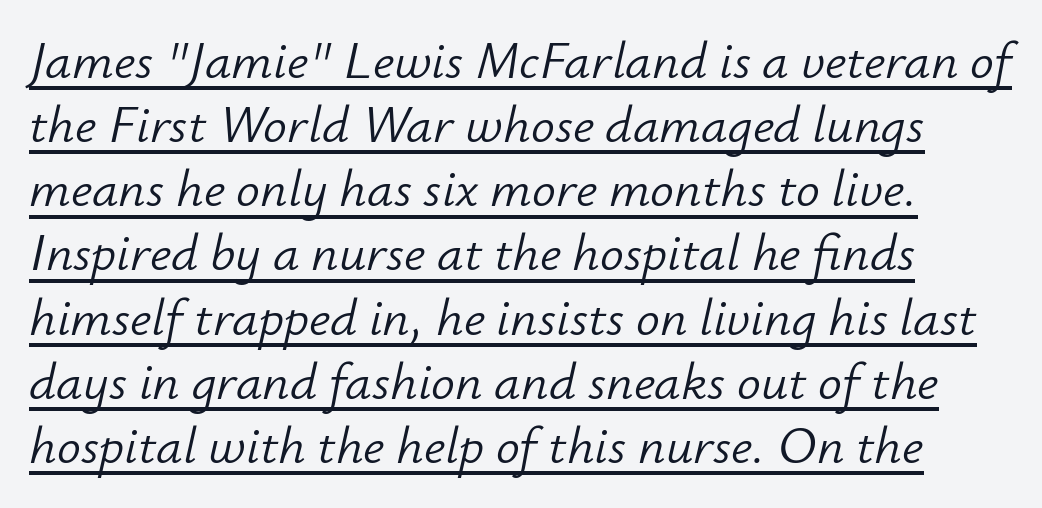
Q: Is the text bold? A: No.
Q: Is the text italic (slanted)? A: Yes, it leans right by about 12 degrees.
Q: Is the text underlined? A: Yes.
Q: Is the spacing between letters normal or unusually wide? A: Normal.
Q: Width (condensed, normal, or wide)? A: Normal.
Q: Stroke contrast? A: Low.
Q: x-height? A: Small.
Q: Monospaced? A: No.
